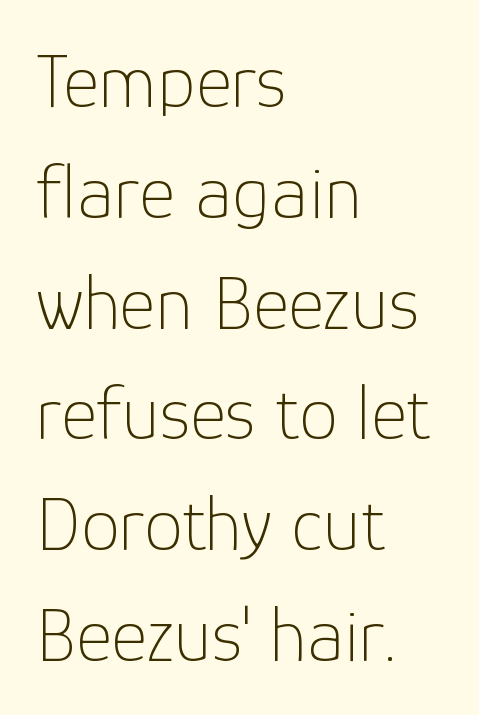
{"serif": "no", "italic": "no", "bold": "no", "weight": "thin", "width": "normal", "stroke_contrast": "low", "x_height": "medium", "monospaced": "no", "underline": "no", "align": "left", "line_spacing": "normal", "line_spacing_ratio": 1.42, "letter_spacing": "normal", "letter_spacing_em": 0.0, "glyph_px": 78}
